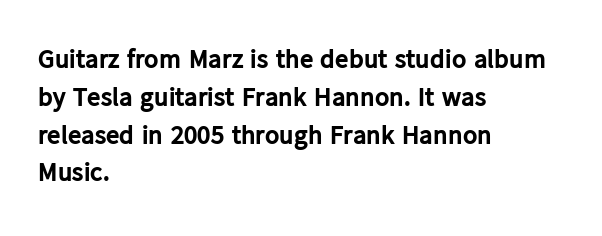
The image shows 27 px bold type, upright; set left-aligned, normal line spacing (1.4x), normal letter spacing, not underlined.
